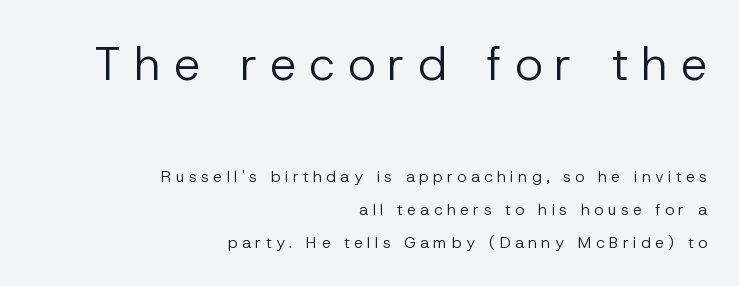
Q: Is the text bold? A: No.
Q: Is the text italic (slanted)? A: No, it is upright.
Q: Is the typeface a serif or a sans-serif typeface? A: Sans-serif.
Q: Is the text underlined? A: No.
Q: How is the paragraph aligned? A: Right-aligned.
Q: Is the spacing between letters normal or unusually wide? A: Unusually wide.
Q: Is the spacing between lines tight, normal or loose? A: Loose.
Q: Which block of text is set in a larger size, the first (top) or the second (bottom)? A: The first (top) one.
Q: Width (condensed, normal, or wide)? A: Normal.
Q: Stroke contrast? A: Low.
Q: x-height? A: Medium.
Q: Monospaced? A: No.
